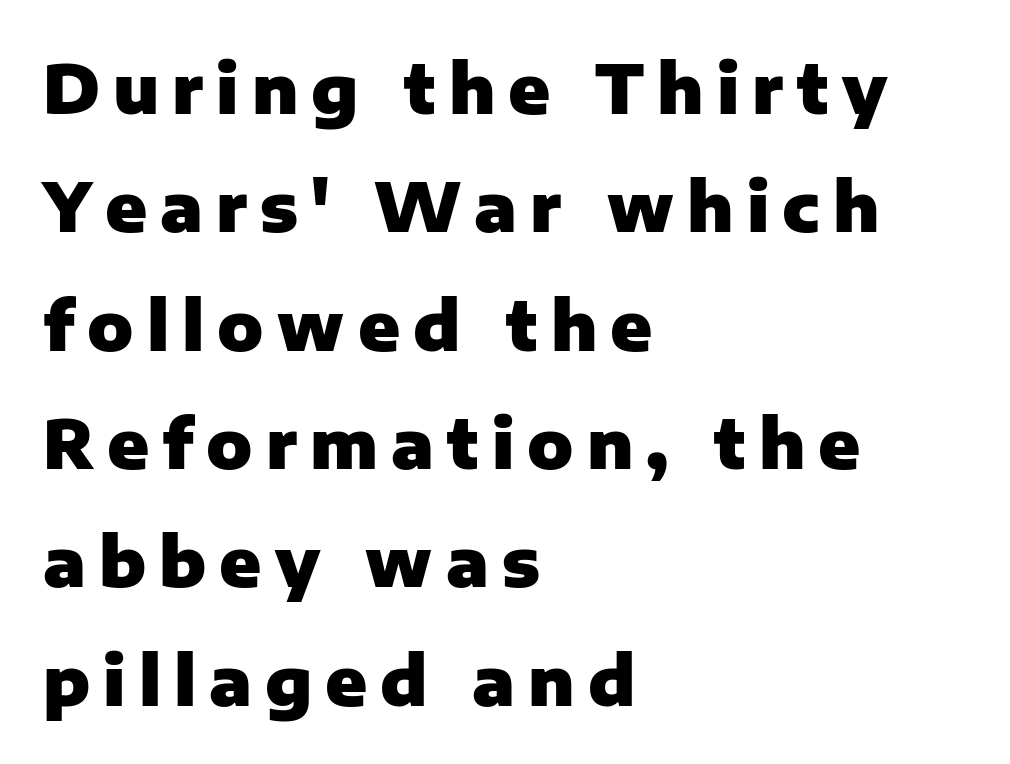
{"serif": "no", "italic": "no", "bold": "yes", "weight": "heavy", "width": "normal", "stroke_contrast": "low", "x_height": "medium", "monospaced": "no", "underline": "no", "align": "left", "line_spacing_ratio": 1.74, "glyph_px": 68}
